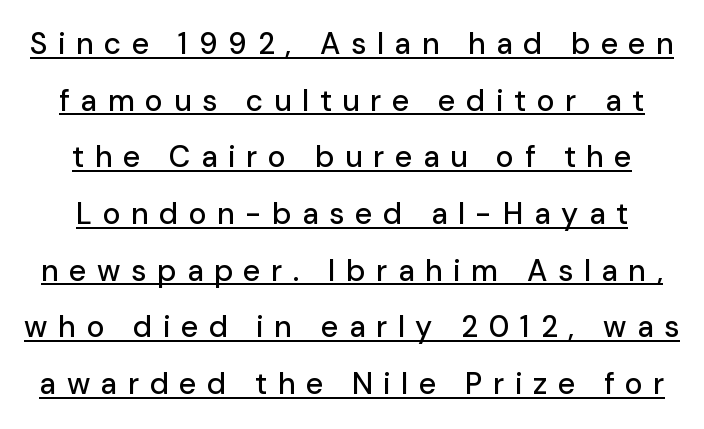
Q: Is the text italic (slanted)? A: No, it is upright.
Q: Is the typeface a serif or a sans-serif typeface? A: Sans-serif.
Q: Is the text underlined? A: Yes.
Q: Is the spacing between letters normal or unusually wide? A: Unusually wide.
Q: Width (condensed, normal, or wide)? A: Normal.
Q: Stroke contrast? A: Low.
Q: x-height? A: Medium.
Q: Monospaced? A: No.
